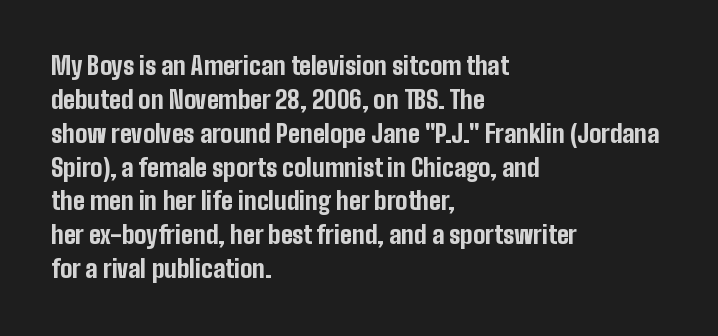
The image shows 24 px bold type, upright; set left-aligned, normal line spacing (1.41x), normal letter spacing, not underlined.
